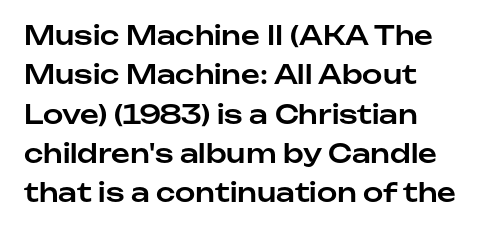
Q: Is the text italic (slanted)? A: No, it is upright.
Q: Is the text underlined? A: No.
Q: Is the spacing between letters normal or unusually wide? A: Normal.
Q: Is the spacing between lines tight, normal or loose? A: Normal.
